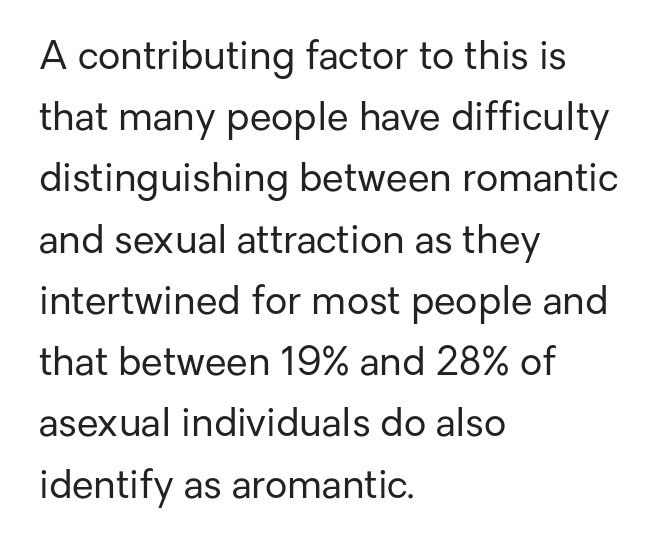
Here the designer chose a conventional face with non-uniform glyph widths. The letterforms sit shoulder to shoulder at normal distance. Grotesque or geometric, the face here clearly has no serifs. Short and long lines alike share a common starting point at left. Plain, unruled lines of type. The font's upright variant was chosen for this text.
